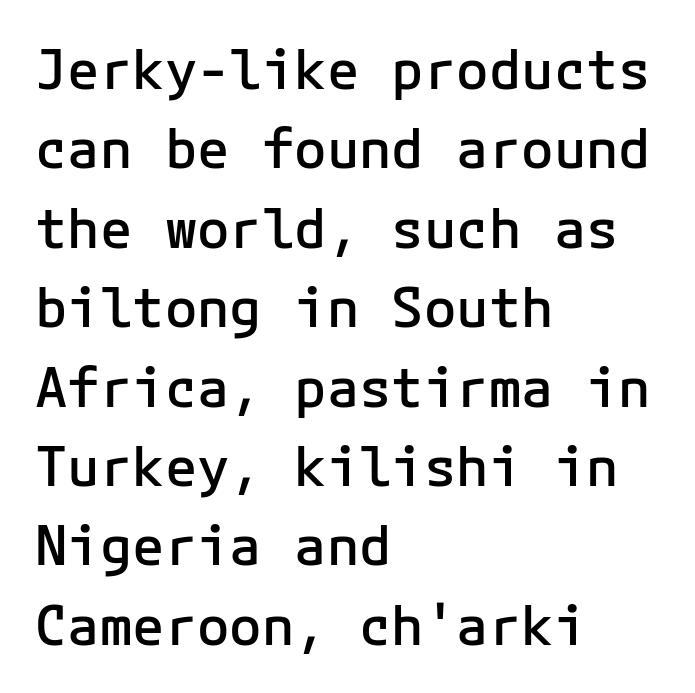
Spacing between characters is what you'd get straight out of the box. Casual observation: everything's shoved over to the left. The specimen omits any rule beneath the text block's lines. Stroke thickness is moderately raised; the sample reads as semibold. To sum up the face: it is a sans, with no serifs. Successive baselines arrive at the customary interval.
